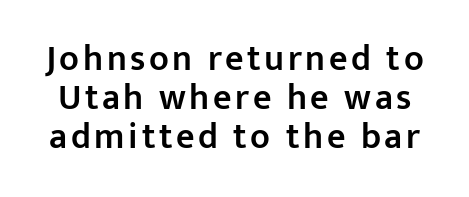
Clear beneath every line of the passage. Students, this is semibold: more ink than regular, less than bold. Posture: straight, roman, zero tilt. Baseline-to-baseline distance is barely more than the letter height. Font category for this specimen: sans-serif. Each letter keeps its own natural width here, so spacing adapts to shape.
